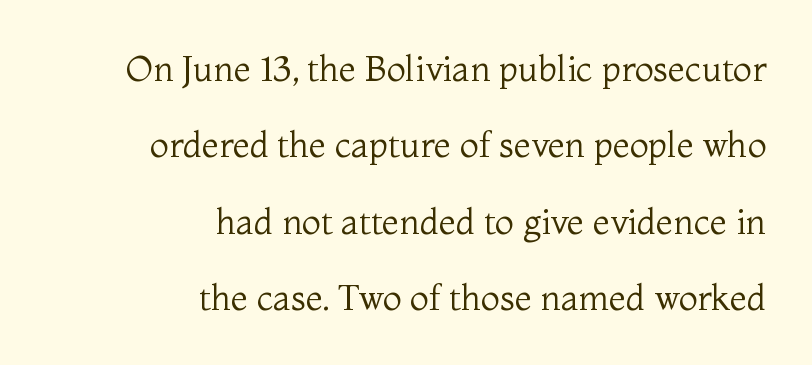
{"serif": "yes", "italic": "no", "bold": "no", "weight": "regular", "width": "normal", "stroke_contrast": "medium", "x_height": "medium", "monospaced": "no", "underline": "no", "align": "right", "line_spacing": "loose", "line_spacing_ratio": 2.18, "letter_spacing": "normal", "letter_spacing_em": 0.0, "glyph_px": 35}
